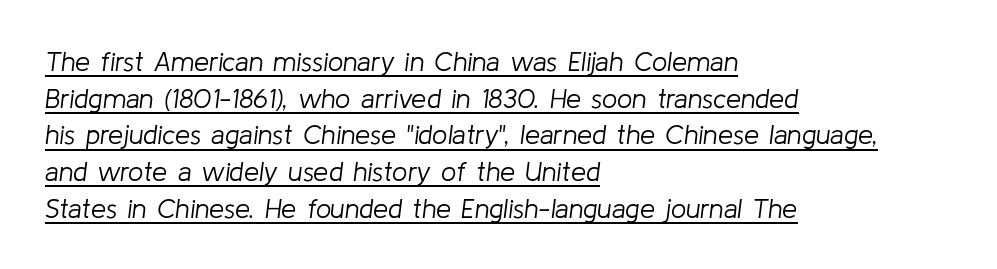
The image shows 27 px text type, italic (leaning right); set left-aligned, normal line spacing (1.36x), normal letter spacing, underlined.
